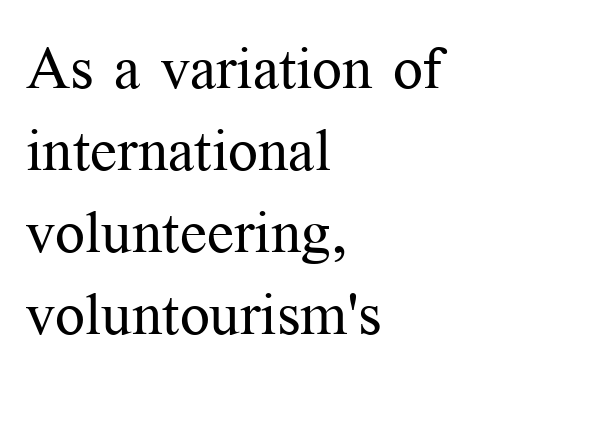
{"serif": "yes", "italic": "no", "bold": "no", "weight": "regular", "width": "normal", "stroke_contrast": "medium", "x_height": "medium", "monospaced": "no", "underline": "no", "align": "left", "line_spacing": "normal", "line_spacing_ratio": 1.39, "letter_spacing": "normal", "letter_spacing_em": 0.0, "glyph_px": 59}
